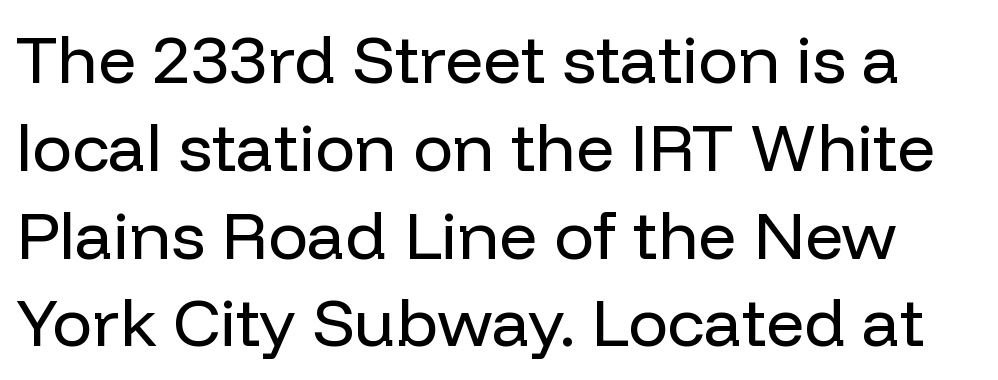
The image shows 67 px regular-weight sans-serif type, upright; set normal line spacing (1.31x), normal letter spacing, not underlined; low stroke contrast and a medium x-height.
